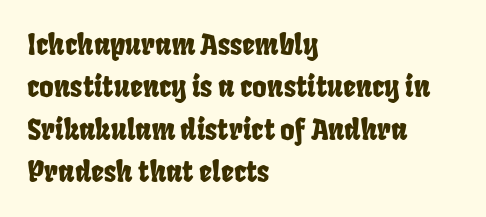
The image shows 28 px condensed sans-serif type; set left-aligned, normal line spacing (1.51x), normal letter spacing, not underlined; low stroke contrast and a large x-height.
